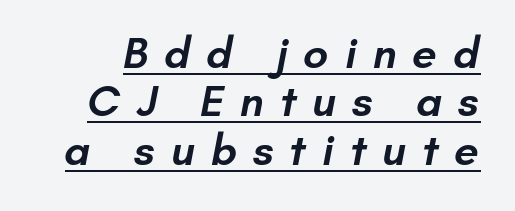
Serifs: no, the terminals of the letterforms are clean. The passage shown is typed in a proportional face where columns would drift. Underlining? Definitely there. Short note: letters widely spaced. In terms of leading, this rendering errs on the cramped side.
